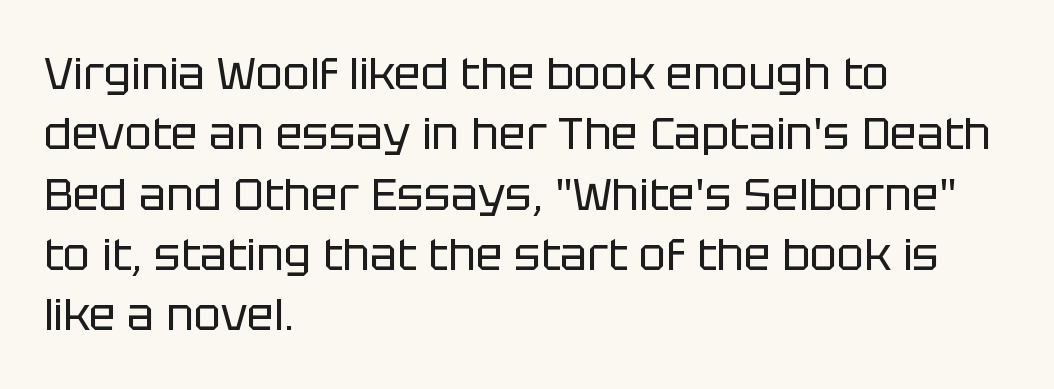
Q: Is the text bold? A: No.
Q: Is the text italic (slanted)? A: No, it is upright.
Q: Is the typeface a serif or a sans-serif typeface? A: Sans-serif.
Q: Is the text underlined? A: No.
Q: How is the paragraph aligned? A: Left-aligned.
Q: Is the spacing between letters normal or unusually wide? A: Normal.
Q: Is the spacing between lines tight, normal or loose? A: Normal.
Q: Width (condensed, normal, or wide)? A: Normal.
Q: Stroke contrast? A: Low.
Q: x-height? A: Large.
Q: Monospaced? A: No.
